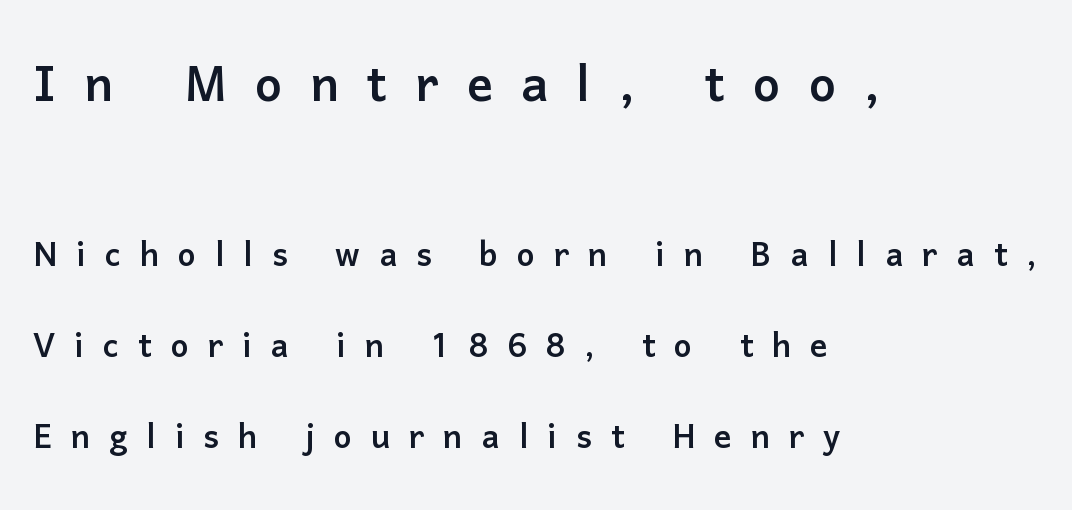
{"serif": "no", "italic": "no", "width": "normal", "stroke_contrast": "low", "x_height": "medium", "monospaced": "no", "underline": "no", "align": "left", "line_spacing": "loose", "line_spacing_ratio": 2.12, "letter_spacing": "wide", "letter_spacing_em": 0.44, "larger_block": "first", "size_ratio": 1.49, "glyph_px": 64}
